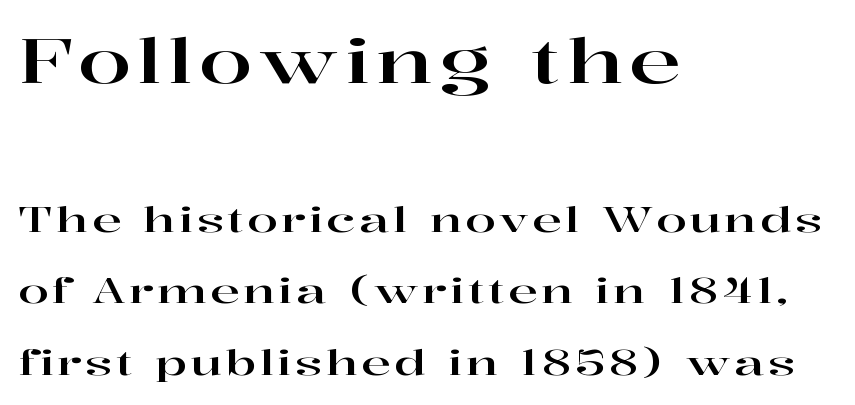
Q: Is the text italic (slanted)? A: No, it is upright.
Q: Is the typeface a serif or a sans-serif typeface? A: Serif.
Q: Is the text underlined? A: No.
Q: How is the paragraph aligned? A: Left-aligned.
Q: Is the spacing between lines tight, normal or loose? A: Loose.
Q: Which block of text is set in a larger size, the first (top) or the second (bottom)? A: The first (top) one.
Q: Width (condensed, normal, or wide)? A: Wide.
Q: Stroke contrast? A: High.
Q: x-height? A: Medium.
Q: Monospaced? A: No.
